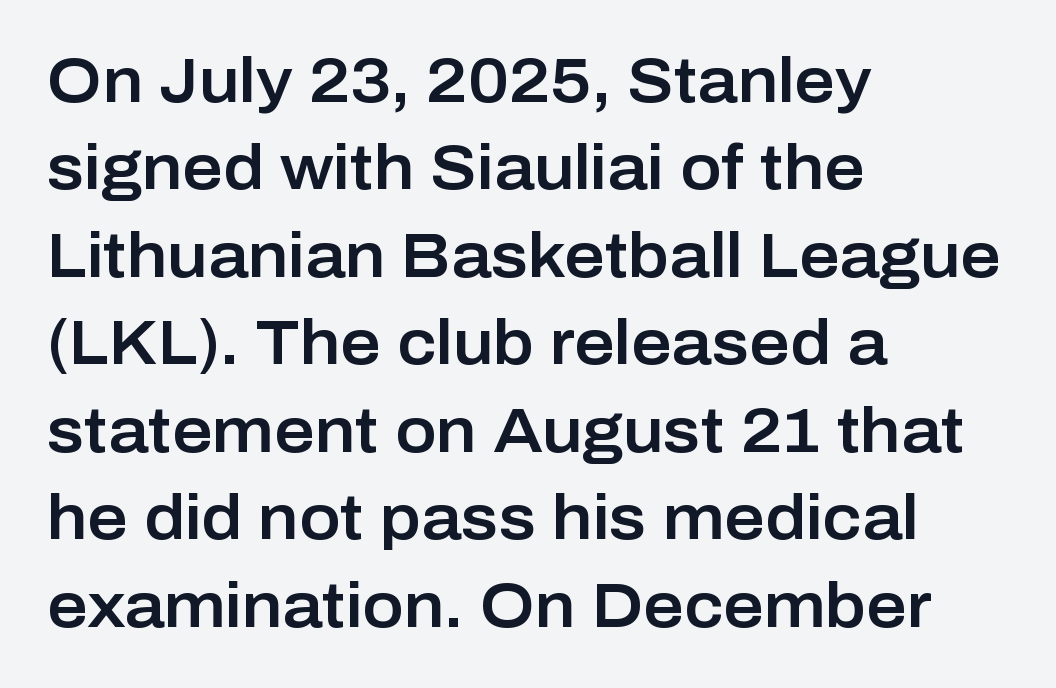
The letters stand straight up with perfectly vertical stems. Typeset ragged right — the left edge is the straight one. In terms of letterform style, serifs are entirely absent. Here the glyphs are tracked normally, forming tight word shapes.
